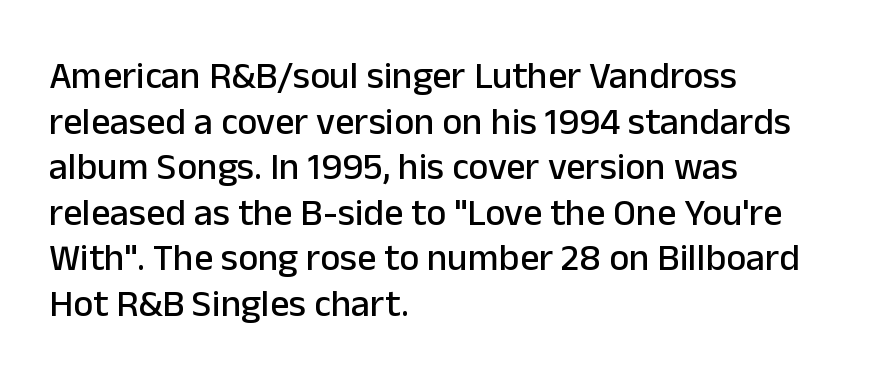
The glyphs in this specimen are sans serif. If you drew a line through each stem, it would be perfectly vertical. Do the characters align in a grid? No, the font is proportional. Tracking value appears to be zero — textbook default spacing.
